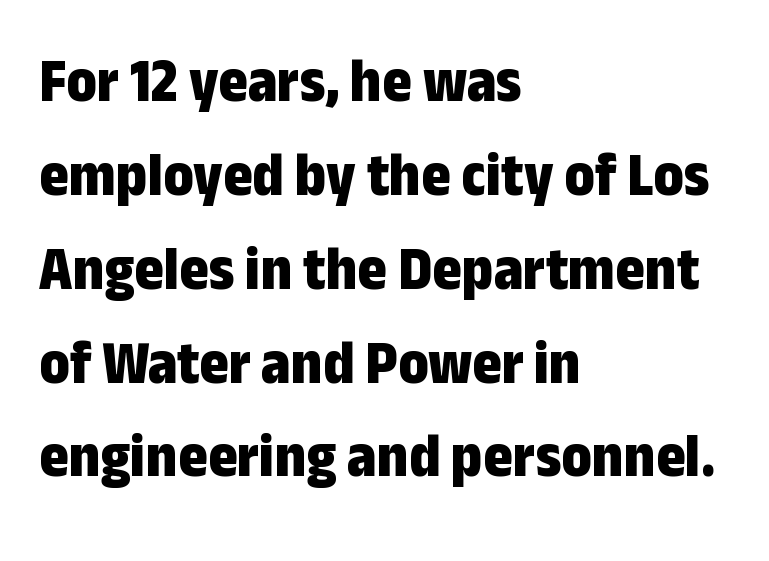
The type family on display is of the sans-serif kind. Students, this is bold: see how much ink each stroke carries. The passage shown has conventional tracking throughout. Here the designer chose a conventional face with non-uniform glyph widths. Underline: absent. In terms of leading, this rendering sits right in the middle.
